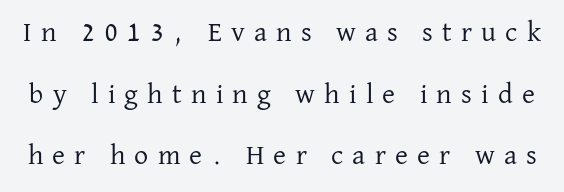
{"serif": "yes", "italic": "no", "bold": "no", "weight": "regular", "width": "normal", "stroke_contrast": "low", "x_height": "medium", "monospaced": "no", "underline": "no", "line_spacing": "loose", "line_spacing_ratio": 2.2, "letter_spacing": "wide", "letter_spacing_em": 0.33, "glyph_px": 28}
